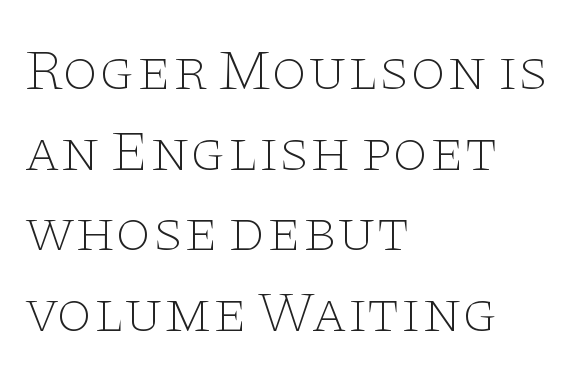
Q: Is the text bold? A: No.
Q: Is the text italic (slanted)? A: No, it is upright.
Q: Is the typeface a serif or a sans-serif typeface? A: Serif.
Q: Is the text underlined? A: No.
Q: How is the paragraph aligned? A: Left-aligned.
Q: Is the spacing between letters normal or unusually wide? A: Normal.
Q: Is the spacing between lines tight, normal or loose? A: Normal.
Q: Width (condensed, normal, or wide)? A: Wide.
Q: Stroke contrast? A: Low.
Q: x-height? A: Large.
Q: Monospaced? A: No.
